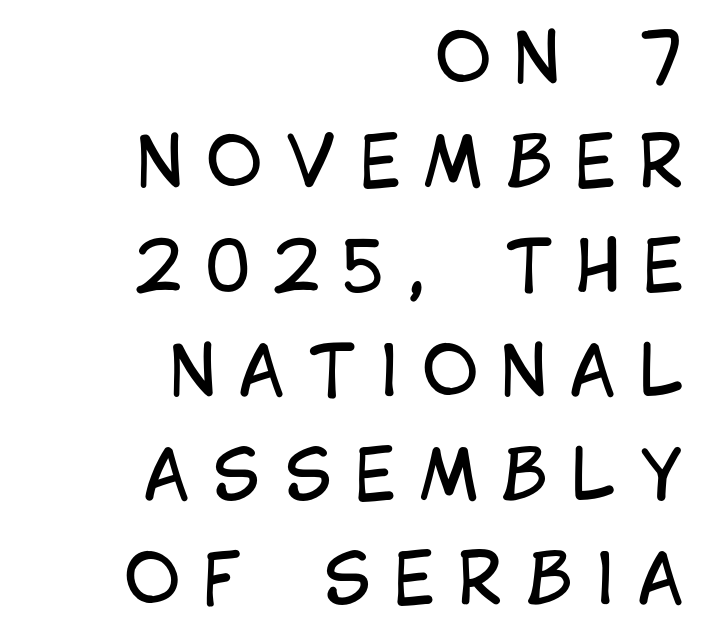
The image shows 69 px regular-weight, condensed sans-serif type, upright; set right-aligned, normal line spacing (1.51x), unusually wide letter spacing (+0.33 em), not underlined; low stroke contrast and a large x-height.
